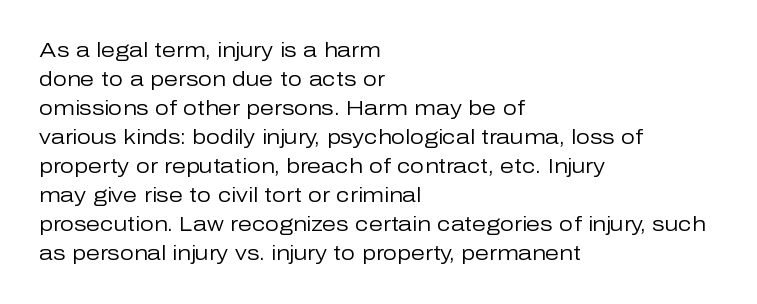
Q: Is the text bold? A: No.
Q: Is the text italic (slanted)? A: No, it is upright.
Q: Is the text underlined? A: No.
Q: How is the paragraph aligned? A: Left-aligned.
Q: Is the spacing between letters normal or unusually wide? A: Normal.
Q: Is the spacing between lines tight, normal or loose? A: Normal.
